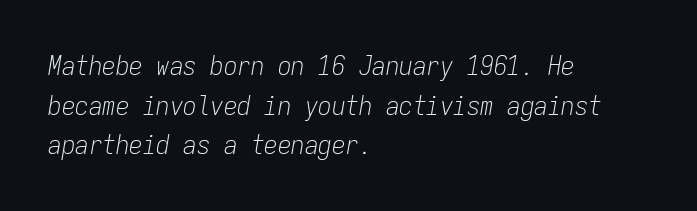
The image shows 27 px text type, italic (leaning right); set left-aligned, normal line spacing (1.47x), normal letter spacing, not underlined.
